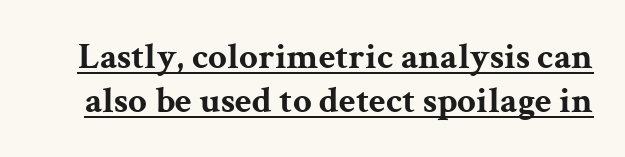
Q: Is the text bold? A: Yes.
Q: Is the text italic (slanted)? A: No, it is upright.
Q: Is the typeface a serif or a sans-serif typeface? A: Serif.
Q: Is the text underlined? A: Yes.
Q: Is the spacing between letters normal or unusually wide? A: Normal.
Q: Width (condensed, normal, or wide)? A: Wide.
Q: Stroke contrast? A: Medium.
Q: x-height? A: Medium.
Q: Monospaced? A: No.
